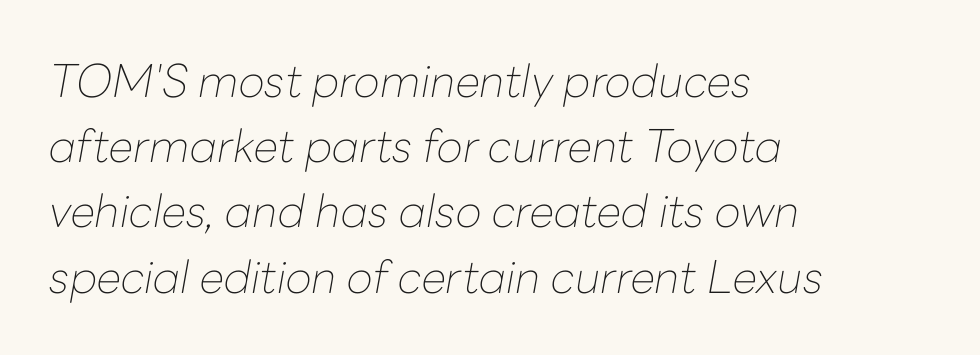
{"italic": "yes", "lean": "right", "slant_degrees": 10, "bold": "no", "weight": "thin", "width": "normal", "stroke_contrast": "low", "x_height": "medium", "monospaced": "no", "underline": "no", "align": "left", "line_spacing": "normal", "line_spacing_ratio": 1.45, "letter_spacing": "normal", "letter_spacing_em": 0.0, "glyph_px": 45}
